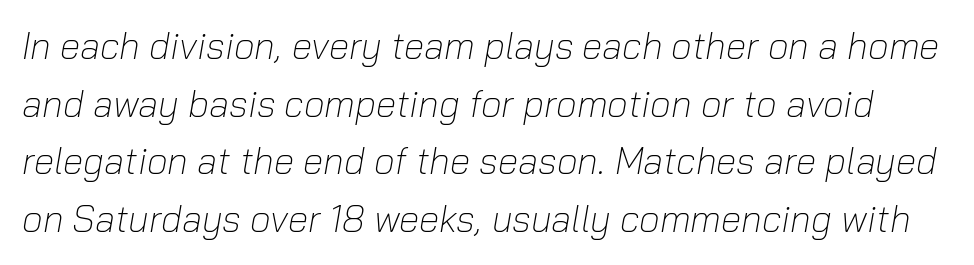
{"italic": "yes", "lean": "right", "slant_degrees": 10, "bold": "no", "weight": "light", "width": "normal", "stroke_contrast": "low", "x_height": "medium", "monospaced": "no", "underline": "no", "line_spacing": "normal", "line_spacing_ratio": 1.56, "letter_spacing": "normal", "letter_spacing_em": 0.0, "glyph_px": 37}
